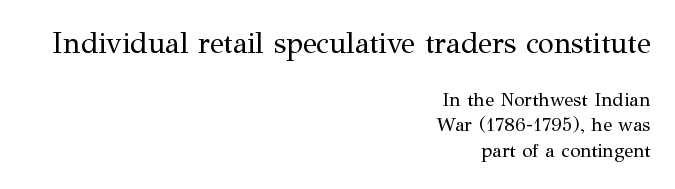
Old-style or modern, the face here clearly has serifs. Quick note: underline off. If you drew a line through each stem, it would be perfectly vertical. Here the glyphs are tracked normally, forming tight word shapes. No letter is thick-stroked: the sample isn't bold.
